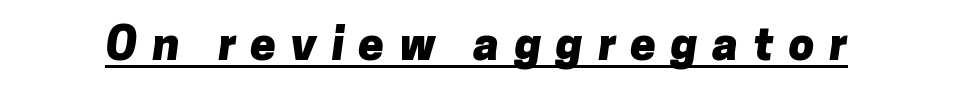
{"serif": "no", "bold": "yes", "weight": "heavy", "width": "normal", "stroke_contrast": "low", "x_height": "medium", "monospaced": "no", "underline": "yes", "letter_spacing": "wide", "letter_spacing_em": 0.32, "glyph_px": 46}
